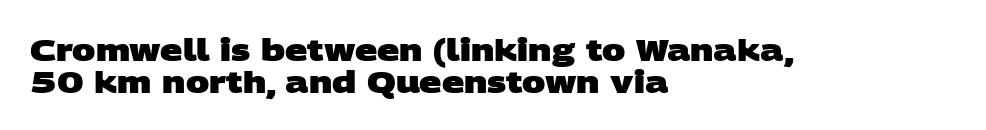
Line beginnings align vertically; line endings do not. Vertical spacing — tight. Lines of text with bare space underneath. The strokes are fattened all the way to bold.
